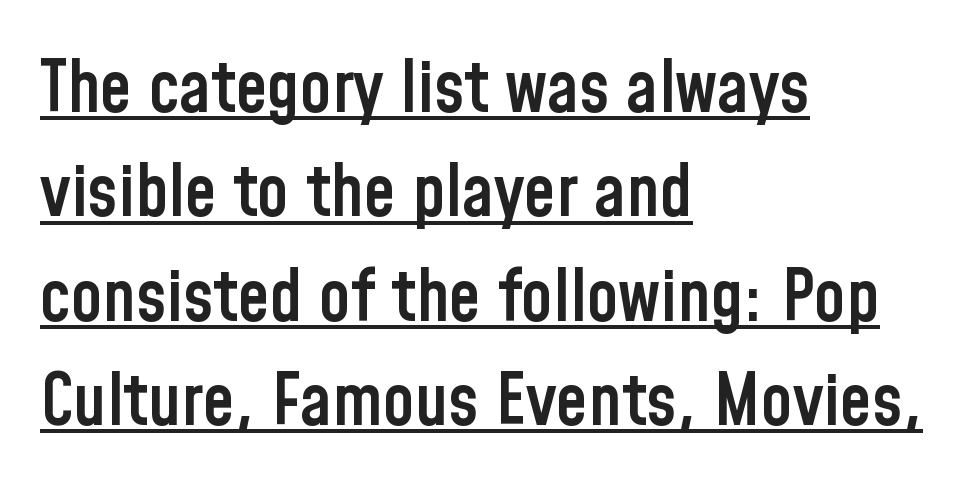
Is the block centered? No — it sits flush against the left margin. Reading down the column, the eye jumps a familiar distance to each next line. A sans-serif font was chosen for this passage. Each letter keeps its own natural width here, so spacing adapts to shape. What decoration does the sample have? An underline. Nope, not italic — everything's standing straight.
